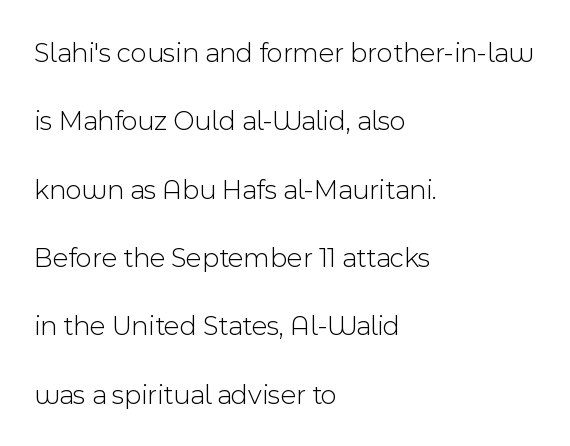
Q: Is the text bold? A: No.
Q: Is the text italic (slanted)? A: No, it is upright.
Q: Is the typeface a serif or a sans-serif typeface? A: Sans-serif.
Q: Is the text underlined? A: No.
Q: How is the paragraph aligned? A: Left-aligned.
Q: Is the spacing between letters normal or unusually wide? A: Normal.
Q: Is the spacing between lines tight, normal or loose? A: Loose.
Q: Width (condensed, normal, or wide)? A: Normal.
Q: x-height? A: Medium.
Q: Monospaced? A: No.
